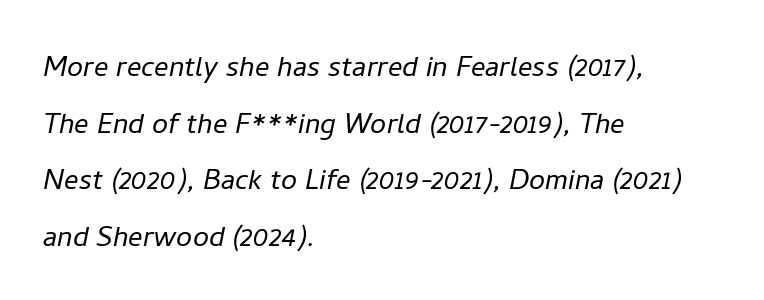
Q: Is the text bold? A: No.
Q: Is the text italic (slanted)? A: Yes, it leans right by about 11 degrees.
Q: Is the text underlined? A: No.
Q: How is the paragraph aligned? A: Left-aligned.
Q: Is the spacing between letters normal or unusually wide? A: Normal.
Q: Is the spacing between lines tight, normal or loose? A: Normal.
Q: Width (condensed, normal, or wide)? A: Normal.
Q: Stroke contrast? A: Low.
Q: x-height? A: Medium.
Q: Monospaced? A: No.
